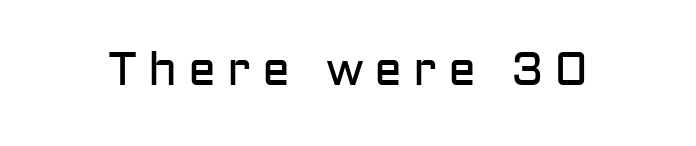
{"serif": "no", "italic": "no", "bold": "no", "weight": "regular", "width": "normal", "stroke_contrast": "low", "x_height": "medium", "monospaced": "no", "underline": "no", "letter_spacing": "wide", "letter_spacing_em": 0.23, "glyph_px": 47}
